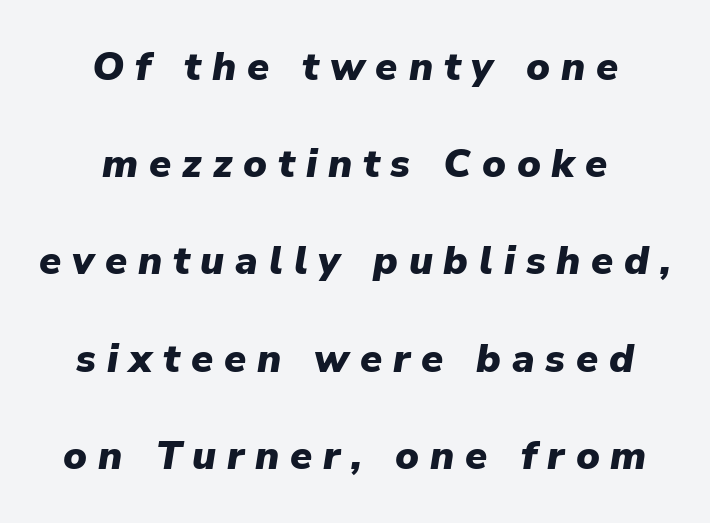
Q: Is the text bold? A: Yes.
Q: Is the text italic (slanted)? A: Yes, it leans right by about 9 degrees.
Q: Is the text underlined? A: No.
Q: How is the paragraph aligned? A: Centered.
Q: Is the spacing between letters normal or unusually wide? A: Unusually wide.
Q: Is the spacing between lines tight, normal or loose? A: Loose.
Q: Width (condensed, normal, or wide)? A: Normal.
Q: Stroke contrast? A: Low.
Q: x-height? A: Medium.
Q: Monospaced? A: No.
